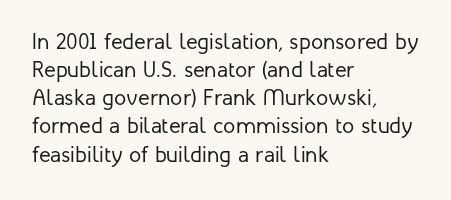
{"italic": "no", "bold": "no", "underline": "no", "align": "left", "line_spacing": "normal", "line_spacing_ratio": 1.28, "letter_spacing": "normal", "letter_spacing_em": 0.0, "glyph_px": 22}
